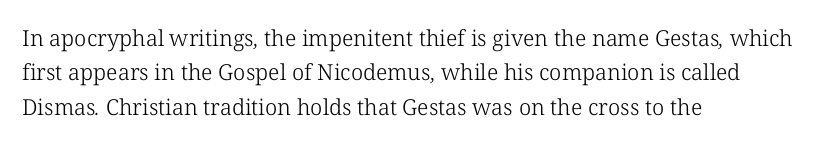
{"bold": "no", "underline": "no", "align": "left", "line_spacing": "normal", "line_spacing_ratio": 1.56, "letter_spacing": "normal", "letter_spacing_em": 0.0, "glyph_px": 22}
